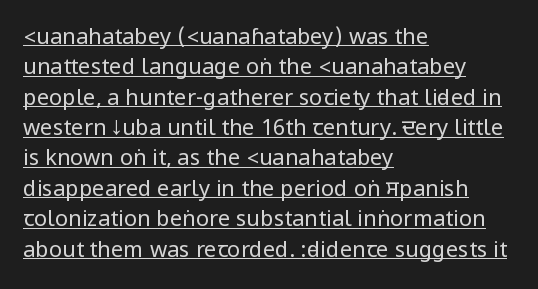
The image shows 22 px text type, upright; set left-aligned, normal line spacing (1.38x), normal letter spacing, underlined.
